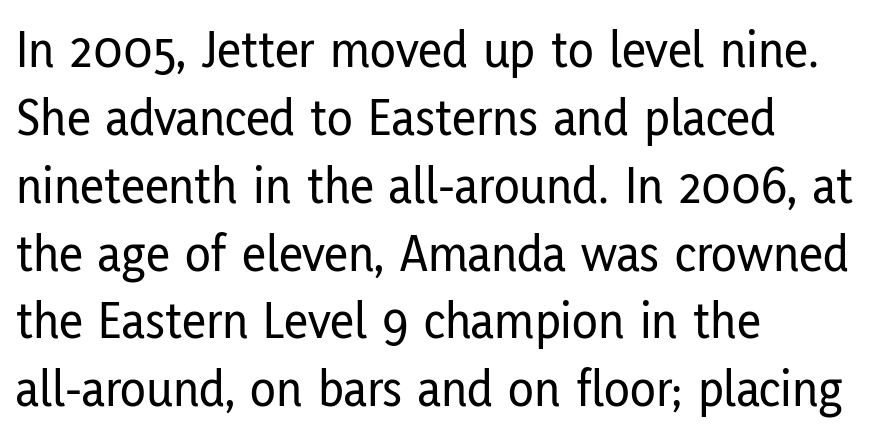
The image shows 53 px condensed sans-serif type, upright; set left-aligned, normal line spacing (1.28x), normal letter spacing, not underlined; low stroke contrast and a medium x-height.
